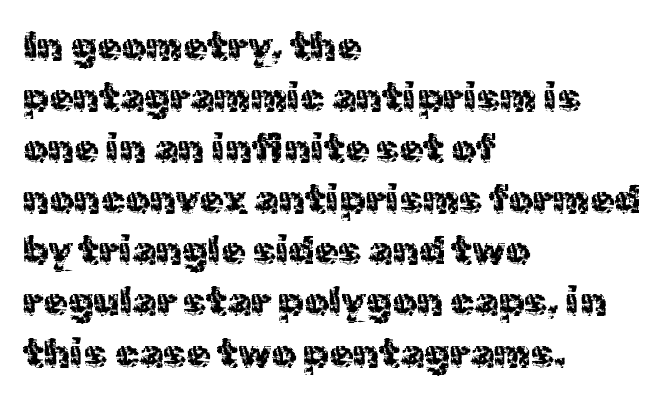
Q: Is the text bold? A: No.
Q: Is the text italic (slanted)? A: No, it is upright.
Q: Is the typeface a serif or a sans-serif typeface? A: Sans-serif.
Q: Is the text underlined? A: No.
Q: How is the paragraph aligned? A: Left-aligned.
Q: Is the spacing between letters normal or unusually wide? A: Normal.
Q: Is the spacing between lines tight, normal or loose? A: Normal.
Q: Width (condensed, normal, or wide)? A: Normal.
Q: x-height? A: Medium.
Q: Monospaced? A: No.
